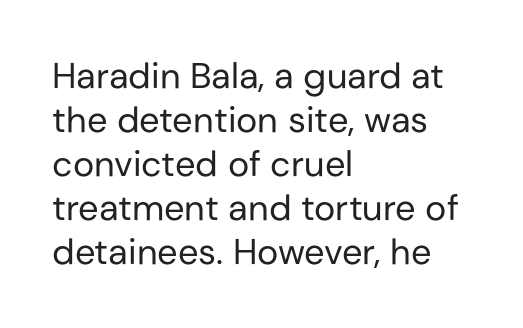
The image shows 36 px regular-weight sans-serif type, upright; set left-aligned, line spacing 1.22x, normal letter spacing, not underlined; low stroke contrast and a medium x-height.
